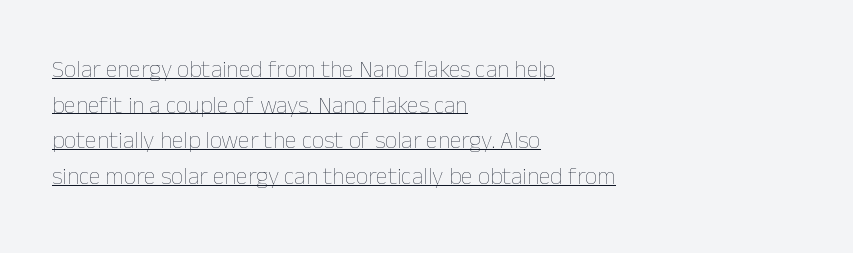
Q: Is the text bold? A: No.
Q: Is the text italic (slanted)? A: No, it is upright.
Q: Is the text underlined? A: Yes.
Q: How is the paragraph aligned? A: Left-aligned.
Q: Is the spacing between letters normal or unusually wide? A: Normal.
Q: Is the spacing between lines tight, normal or loose? A: Normal.
